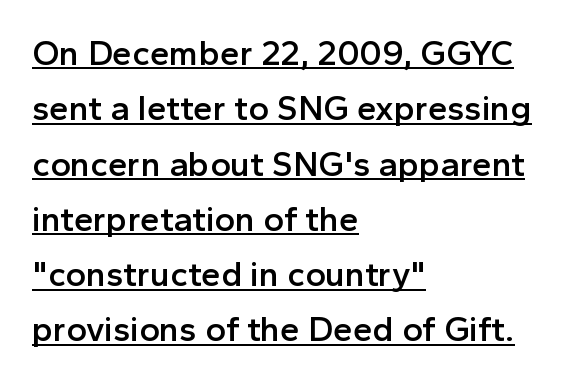
{"serif": "no", "italic": "no", "bold": "semi", "weight": "semibold", "width": "normal", "x_height": "medium", "monospaced": "no", "underline": "yes", "align": "left", "line_spacing": "normal", "line_spacing_ratio": 1.58, "letter_spacing": "normal", "letter_spacing_em": 0.0, "glyph_px": 35}
